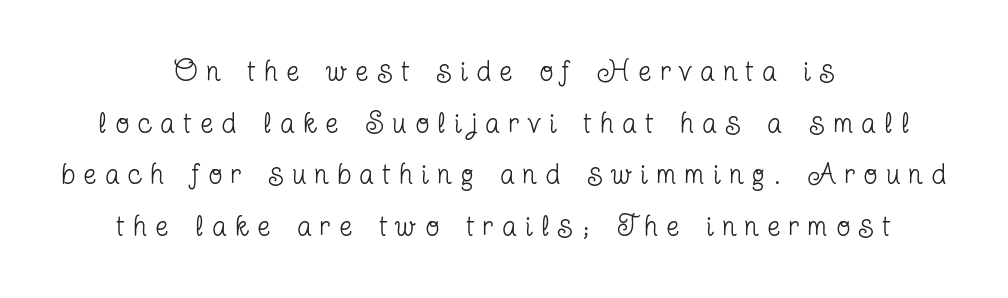
Q: Is the text bold? A: No.
Q: Is the text italic (slanted)? A: No, it is upright.
Q: Is the typeface a serif or a sans-serif typeface? A: Serif.
Q: Is the text underlined? A: No.
Q: How is the paragraph aligned? A: Centered.
Q: Is the spacing between letters normal or unusually wide? A: Unusually wide.
Q: Width (condensed, normal, or wide)? A: Condensed.
Q: Stroke contrast? A: Low.
Q: x-height? A: Medium.
Q: Monospaced? A: No.
